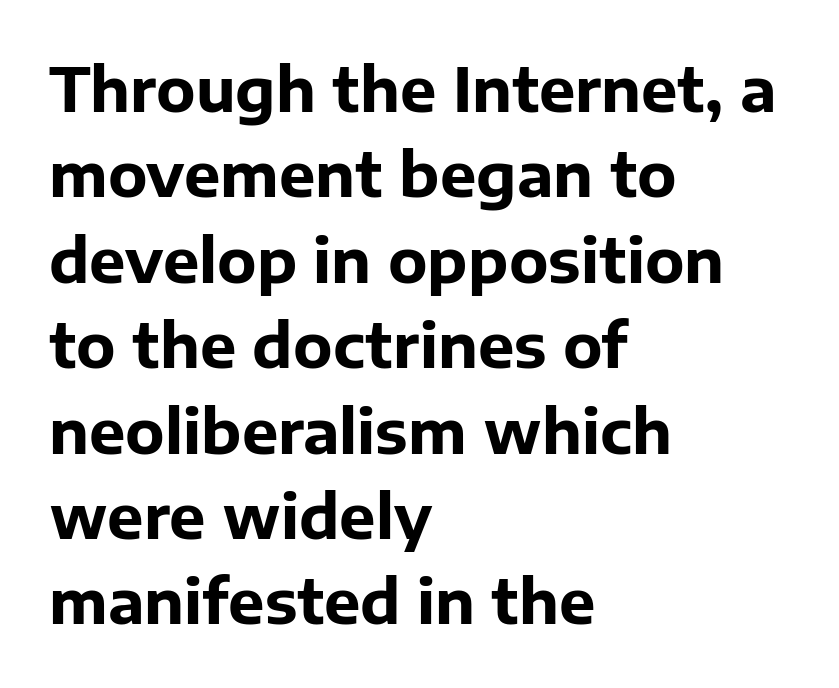
{"serif": "no", "italic": "no", "bold": "yes", "weight": "bold", "width": "normal", "stroke_contrast": "low", "x_height": "medium", "monospaced": "no", "underline": "no", "align": "left", "line_spacing": "normal", "line_spacing_ratio": 1.4, "letter_spacing": "normal", "letter_spacing_em": 0.0, "glyph_px": 61}
